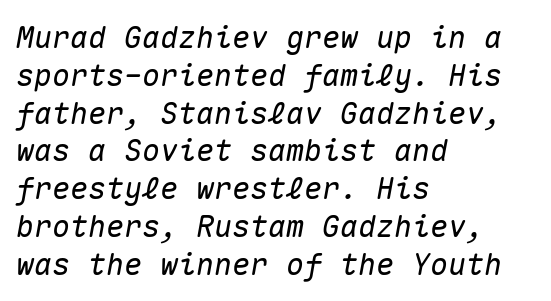
Looks like terminal output: every glyph gets an equal slot. Compared with ordinary roman type, these characters are visibly tilted. Line spacing here is normal. If you drew a ruler down the left edge, every line would touch it. Is the letter spacing exaggerated? No — it looks like the ordinary default.
